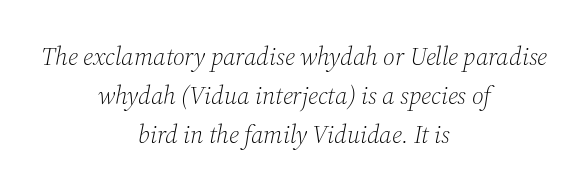
This rendering features lettering with no underline. Line spacing here is normal. In terms of posture, this sample is oblique. The strokes are not fattened; the text isn't bold. The text block is weighted toward neither margin, spreading evenly from the middle.
